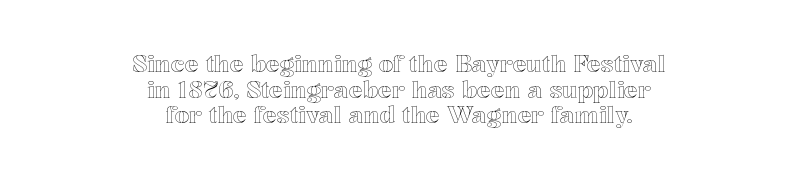
{"italic": "no", "underline": "no", "align": "center", "line_spacing": "tight", "line_spacing_ratio": 1.11, "letter_spacing": "normal", "letter_spacing_em": 0.0, "glyph_px": 23}
